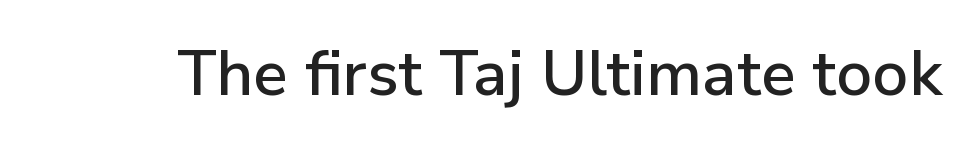
Q: Is the text italic (slanted)? A: No, it is upright.
Q: Is the typeface a serif or a sans-serif typeface? A: Sans-serif.
Q: Is the text underlined? A: No.
Q: Is the spacing between letters normal or unusually wide? A: Normal.
Q: Width (condensed, normal, or wide)? A: Normal.
Q: Stroke contrast? A: Low.
Q: x-height? A: Medium.
Q: Monospaced? A: No.
